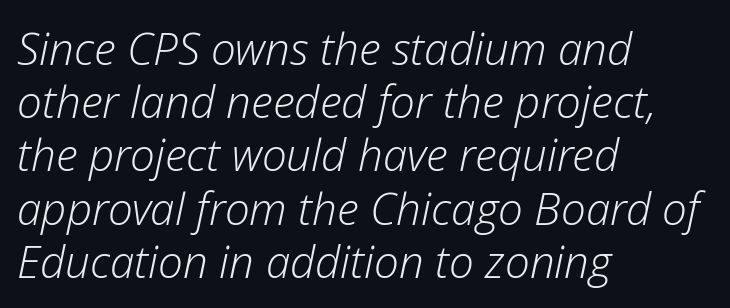
The image shows 44 px light type, italic (leaning right); set left-aligned, line spacing 1.21x, normal letter spacing, not underlined; low stroke contrast and a medium x-height.
